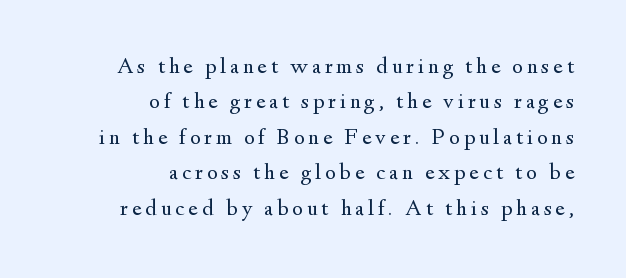
The image shows 23 px text type, upright; set right-aligned, normal line spacing (1.54x), not underlined.
